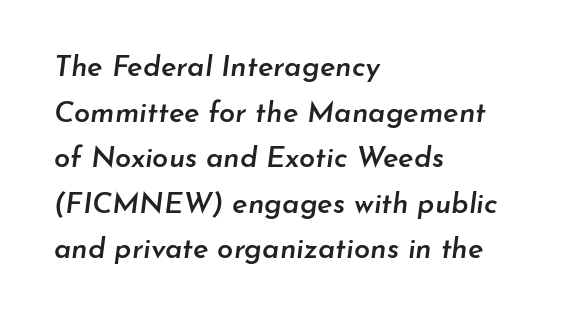
Q: Is the text bold? A: Semi-bold.
Q: Is the text italic (slanted)? A: Yes, it leans right by about 7 degrees.
Q: Is the text underlined? A: No.
Q: How is the paragraph aligned? A: Left-aligned.
Q: Is the spacing between letters normal or unusually wide? A: Normal.
Q: Is the spacing between lines tight, normal or loose? A: Normal.
Q: Width (condensed, normal, or wide)? A: Normal.
Q: Stroke contrast? A: Low.
Q: x-height? A: Small.
Q: Monospaced? A: No.
